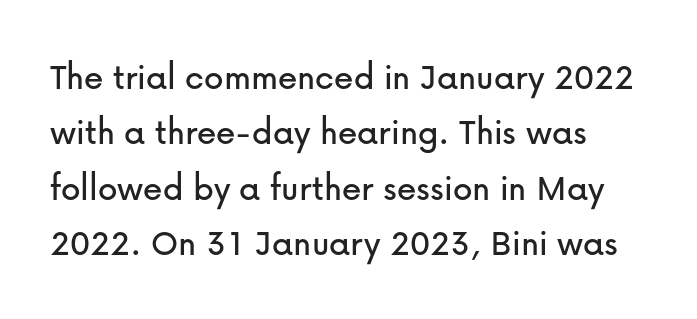
Q: Is the text italic (slanted)? A: No, it is upright.
Q: Is the typeface a serif or a sans-serif typeface? A: Sans-serif.
Q: Is the text underlined? A: No.
Q: How is the paragraph aligned? A: Left-aligned.
Q: Is the spacing between letters normal or unusually wide? A: Normal.
Q: Is the spacing between lines tight, normal or loose? A: Normal.
Q: Width (condensed, normal, or wide)? A: Normal.
Q: Stroke contrast? A: Low.
Q: x-height? A: Medium.
Q: Monospaced? A: No.
